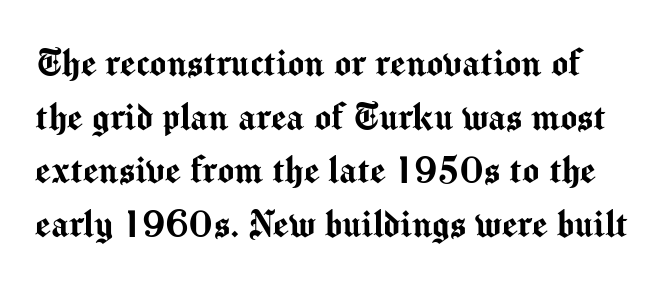
Q: Is the text italic (slanted)? A: No, it is upright.
Q: Is the typeface a serif or a sans-serif typeface? A: Sans-serif.
Q: Is the text underlined? A: No.
Q: Is the spacing between letters normal or unusually wide? A: Normal.
Q: Width (condensed, normal, or wide)? A: Normal.
Q: Stroke contrast? A: Medium.
Q: x-height? A: Medium.
Q: Monospaced? A: No.
